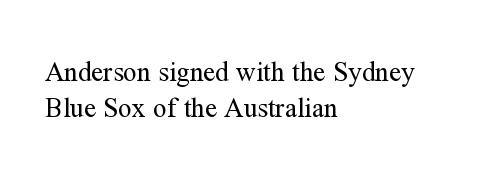
Q: Is the text bold? A: No.
Q: Is the text italic (slanted)? A: No, it is upright.
Q: Is the text underlined? A: No.
Q: How is the paragraph aligned? A: Left-aligned.
Q: Is the spacing between letters normal or unusually wide? A: Normal.
Q: Is the spacing between lines tight, normal or loose? A: Normal.
